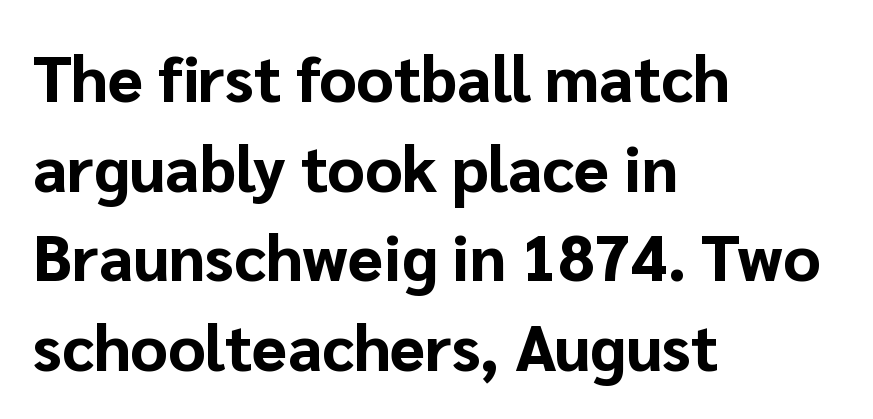
{"serif": "no", "italic": "no", "bold": "yes", "weight": "bold", "width": "normal", "stroke_contrast": "low", "x_height": "medium", "monospaced": "no", "underline": "no", "align": "left", "line_spacing": "normal", "line_spacing_ratio": 1.4, "letter_spacing": "normal", "letter_spacing_em": 0.0, "glyph_px": 64}
